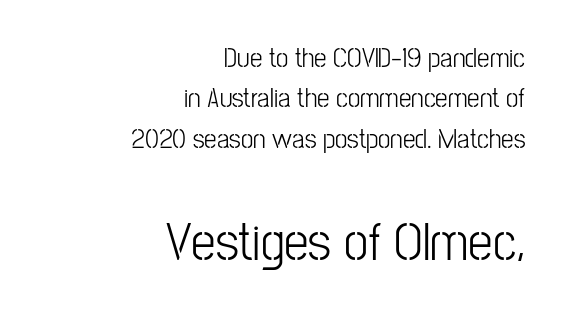
These glyphs show unthickened strokes, regular width or finer. A bare baseline throughout the passage. Style check: upright. The leading is moderate, giving the passage an even texture.
